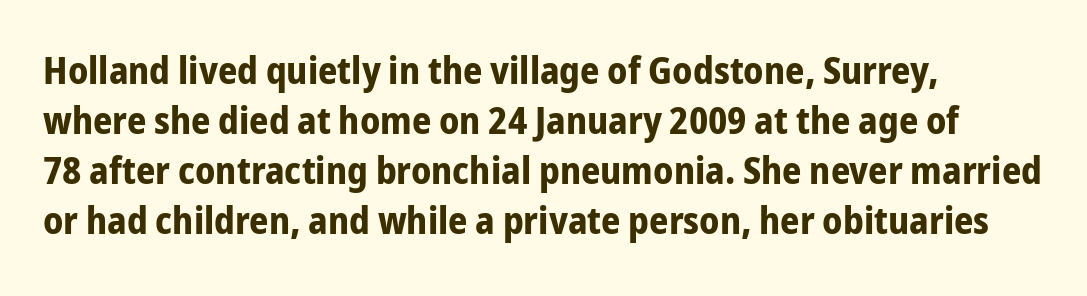
The image shows 38 px bold, condensed sans-serif type, upright; set left-aligned, normal line spacing (1.32x), normal letter spacing, not underlined; low stroke contrast and a medium x-height.
